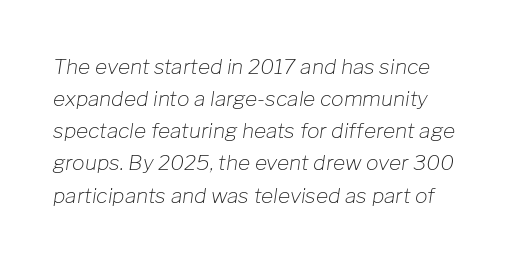
The image shows 21 px text type, italic (leaning right); set normal line spacing (1.53x), normal letter spacing, not underlined.
